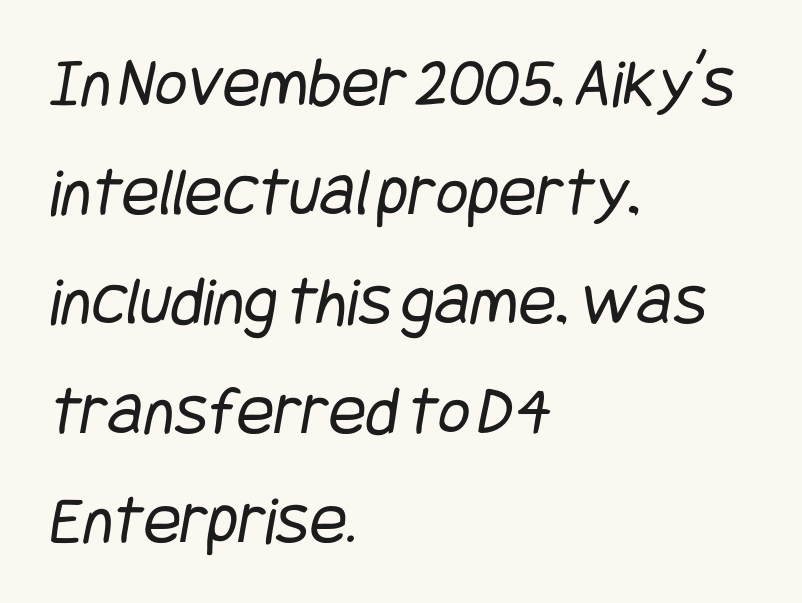
The image shows 70 px regular-weight, condensed sans-serif type; set left-aligned, normal line spacing (1.56x), normal letter spacing, not underlined; low stroke contrast and a large x-height.
